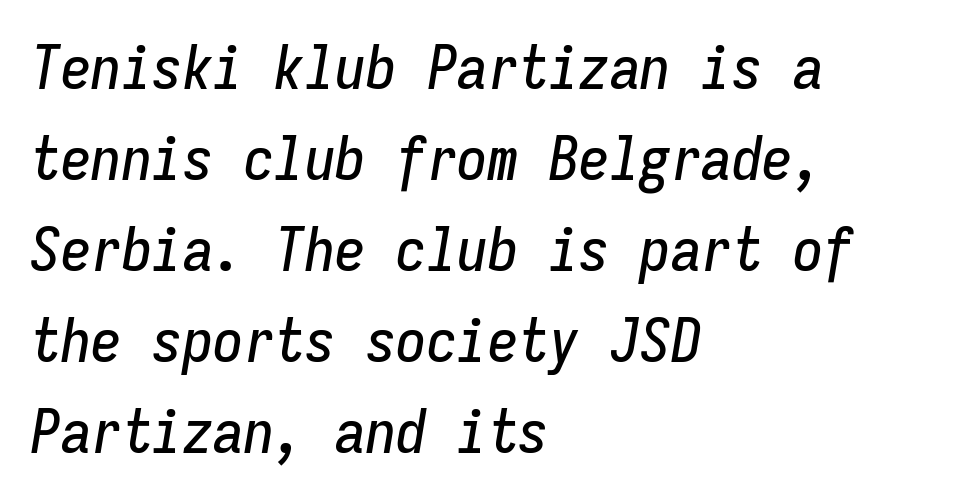
{"italic": "yes", "lean": "right", "slant_degrees": 9, "width": "condensed", "stroke_contrast": "low", "x_height": "medium", "monospaced": "yes", "underline": "no", "align": "left", "line_spacing": "normal", "line_spacing_ratio": 1.49, "letter_spacing": "normal", "letter_spacing_em": 0.0, "glyph_px": 61}
